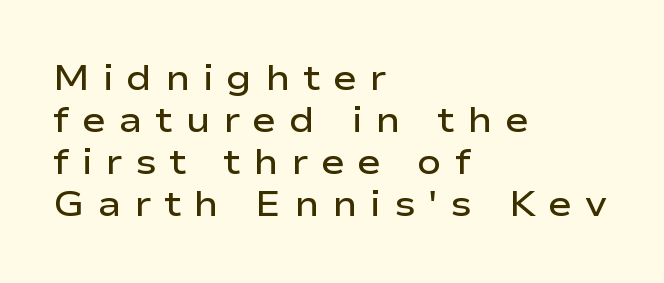
The image shows 36 px semibold, wide sans-serif type, upright; set left-aligned, line spacing 1.17x, unusually wide letter spacing (+0.35 em), not underlined; low stroke contrast and a medium x-height.
